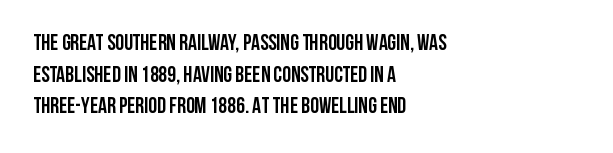
Beneath every word, the page is bare. Successive baselines arrive at the customary interval. It's the straight-up-and-down kind of type. Which margin do the lines hug? The left one — the right edge is uneven. Thick stems and heavy bowls — unmistakably bold.
